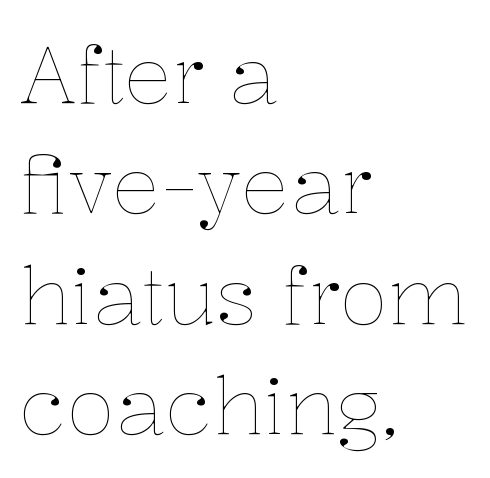
Clear beneath every line of the passage. The cut favours lightness, reaching ordinary text weight at its darkest. No italicization has been applied; the sample stays upright. Tracking here is standard; glyphs follow each other at the usual distance. Looks like regular typesetting: each glyph gets only the width it needs.
